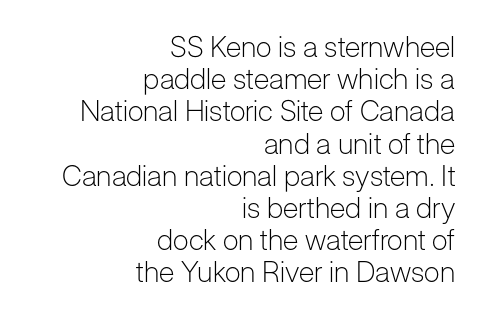
The typesetter chose a ragged-left arrangement here. No extra tracking has been applied to these lines. The rendering shows plain stroke endings on the letterforms — a sans-serif design. Designer's note — italics off, roman on. The vertical gap from one line to the next is small. Honestly, there is no underline to notice here at all.
